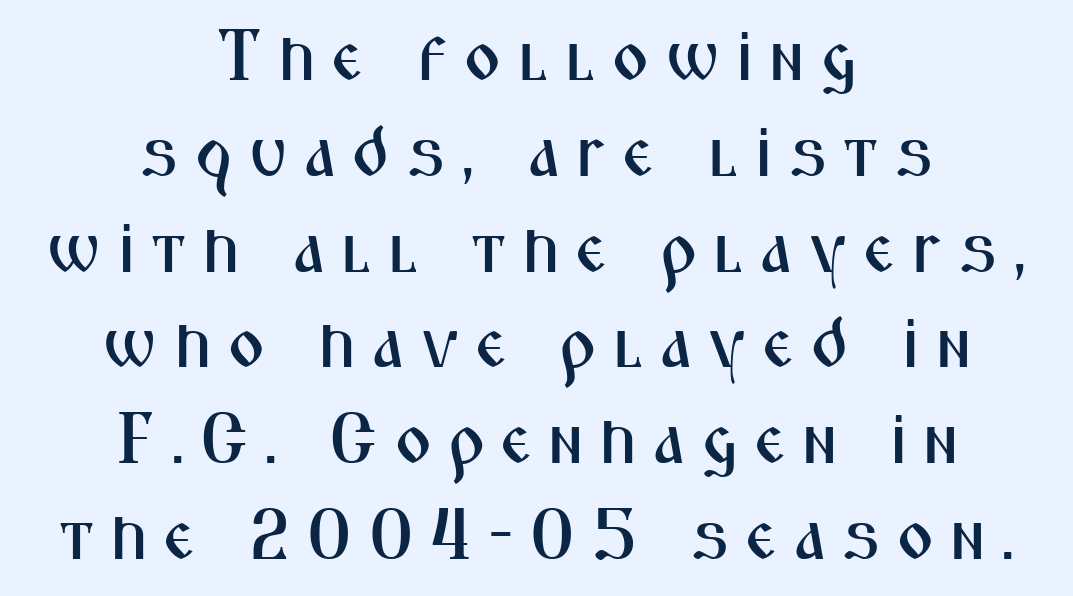
The image shows 72 px condensed sans-serif type, upright; set centered, normal line spacing (1.33x), unusually wide letter spacing (+0.21 em), not underlined; medium stroke contrast and a medium x-height.
